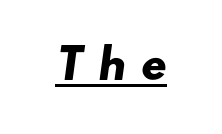
{"serif": "no", "bold": "yes", "weight": "heavy", "width": "wide", "stroke_contrast": "low", "x_height": "small", "monospaced": "no", "underline": "yes", "letter_spacing": "wide", "letter_spacing_em": 0.36, "glyph_px": 40}
